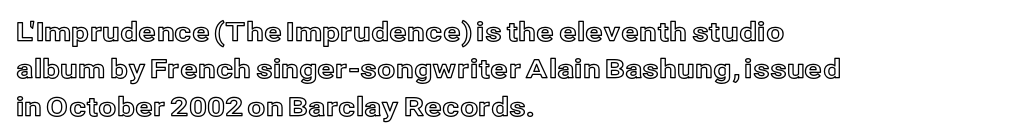
A typesetter would call this zero additional tracking. The string is rendered with underlining switched off. Reading down the block, your eye returns to a fixed left position each line. The lines sit at an ordinary, default distance from one another.
